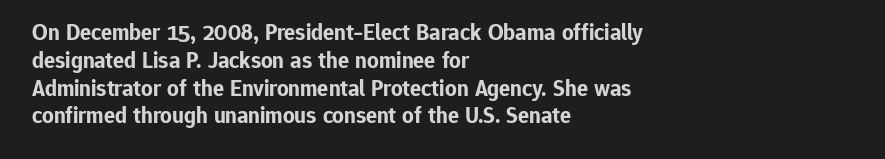
Short and long lines alike share a common starting point at left. Unlike italic type, these characters show no tilt at all. The passage shown is emphatically bold. The face used here is rendered with its standard letterfit. The space beneath each line is pristine and unruled.
